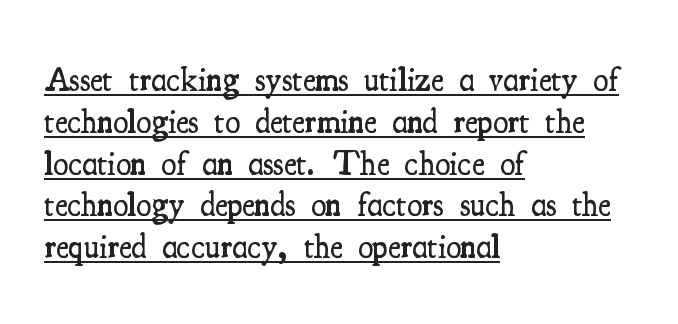
The type sits square on the baseline with zero lean. The line texture is even and compact thanks to regular tracking. Underlining? Definitely there. Typesetter's note: demi weight, one step under bold. Teacher's note: observe the even left margin — that is flush-left alignment.
